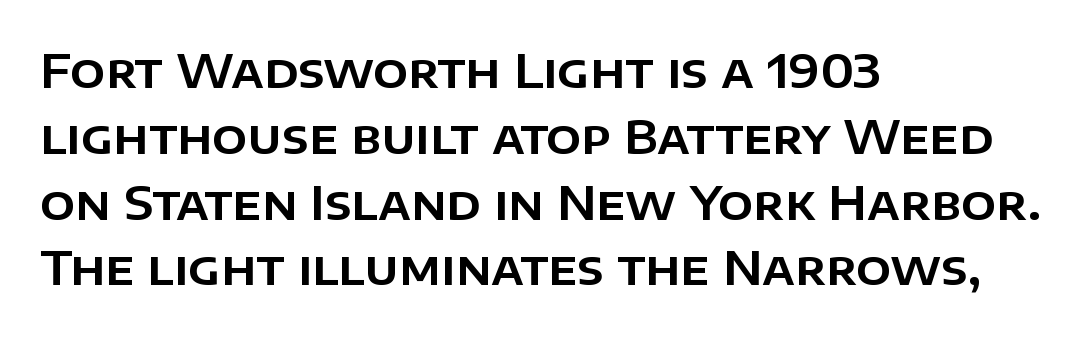
How are the letters spaced? Ordinarily, with no added tracking. The specimen reads as upright at a glance. The letters carry no serifs — their stems end cleanly without finishing strokes. Regular leading. This rendering features lettering with no underline. Horizontal alignment here is leftward, the default for most running prose.
